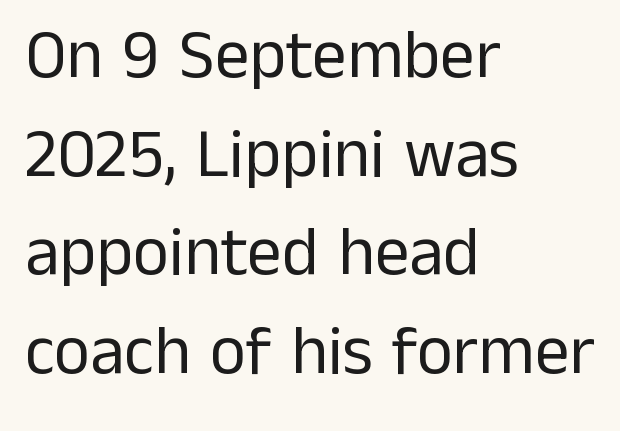
Vertically, the passage feels balanced, rows spaced as you'd expect. This sample has the flowing, uneven cadence of proportional lettering. Heaviness? Minimal to ordinary, like unemphasized prose. A sans-serif font was chosen for this passage. All the whitespace from short lines collects on the right.
